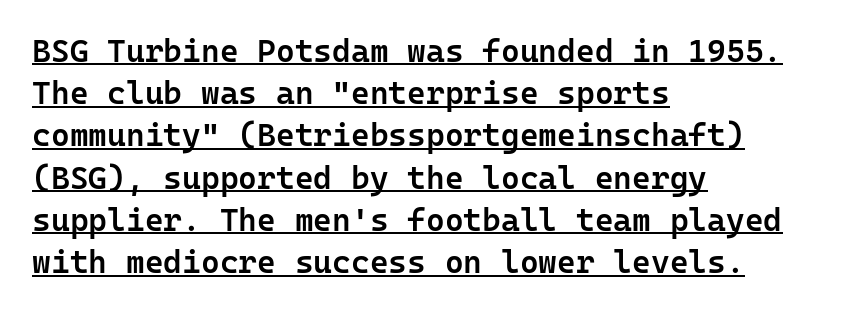
This sample has the even, mechanical cadence of fixed-width lettering. Regarding leading, the lines here are spaced in the standard way. You can tell from the bare stems that sans-serif type was used. Compared with typical body copy, the letter spacing here is the same.
